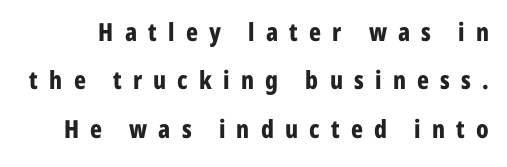
Q: Is the text bold? A: Yes.
Q: Is the text italic (slanted)? A: No, it is upright.
Q: Is the text underlined? A: No.
Q: Is the spacing between letters normal or unusually wide? A: Unusually wide.
Q: Is the spacing between lines tight, normal or loose? A: Loose.
